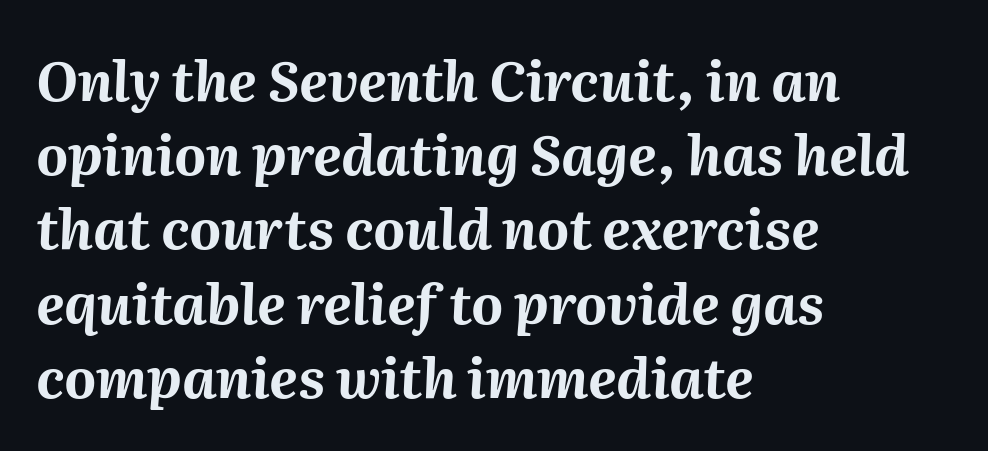
The font is running at its bold setting. Do the characters align in a grid? No, the font is proportional. Short note: letters normally spaced. Bare-footed words on every line.
